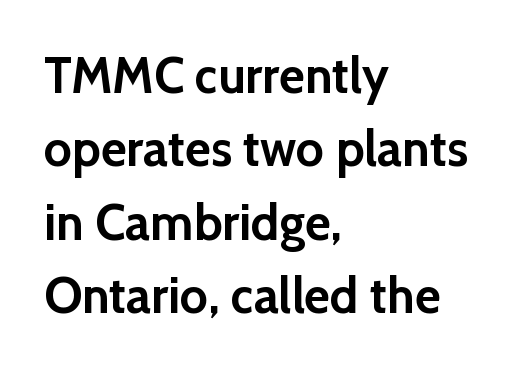
Q: Is the text bold? A: Yes.
Q: Is the text italic (slanted)? A: No, it is upright.
Q: Is the typeface a serif or a sans-serif typeface? A: Sans-serif.
Q: Is the text underlined? A: No.
Q: How is the paragraph aligned? A: Left-aligned.
Q: Is the spacing between letters normal or unusually wide? A: Normal.
Q: Is the spacing between lines tight, normal or loose? A: Normal.
Q: Width (condensed, normal, or wide)? A: Normal.
Q: x-height? A: Medium.
Q: Monospaced? A: No.
